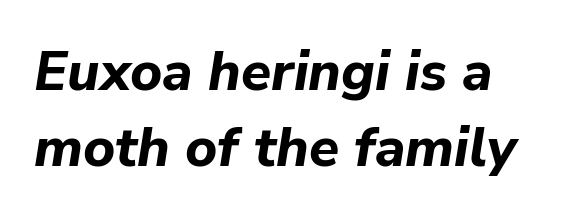
{"italic": "yes", "lean": "right", "slant_degrees": 9, "bold": "yes", "weight": "bold", "width": "normal", "stroke_contrast": "low", "x_height": "medium", "monospaced": "no", "underline": "no", "line_spacing": "normal", "line_spacing_ratio": 1.38, "letter_spacing": "normal", "letter_spacing_em": 0.0, "glyph_px": 55}
